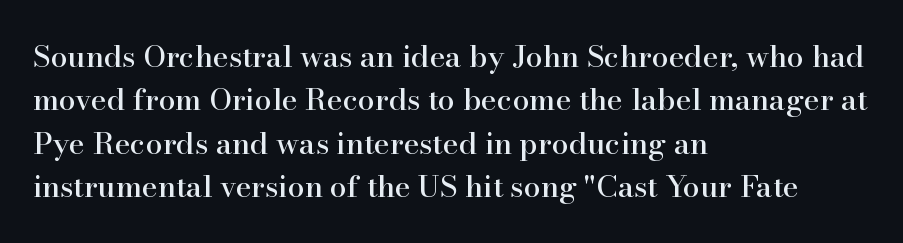
The image shows 30 px serif type, upright; set left-aligned, normal line spacing (1.45x), normal letter spacing, not underlined; high stroke contrast and a small x-height.
